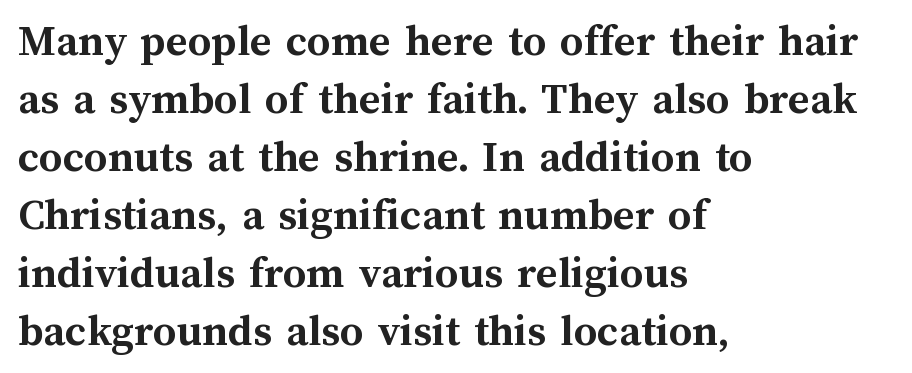
{"italic": "no", "bold": "yes", "weight": "semibold", "width": "normal", "stroke_contrast": "medium", "x_height": "medium", "monospaced": "no", "underline": "no", "align": "left", "line_spacing": "normal", "line_spacing_ratio": 1.26, "letter_spacing": "normal", "letter_spacing_em": 0.0, "glyph_px": 46}
